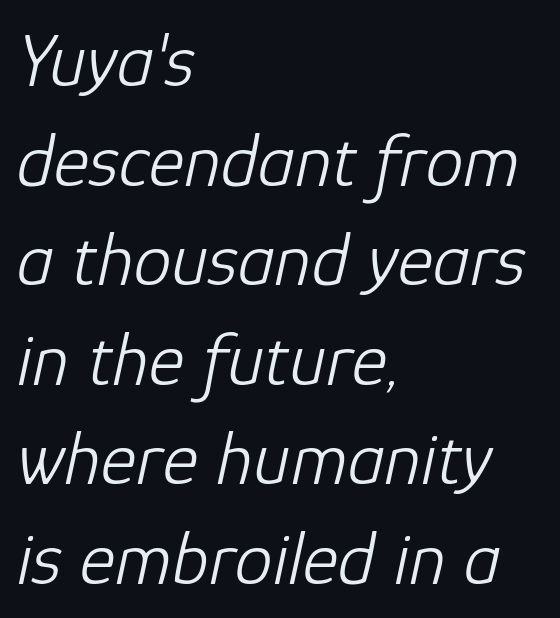
{"italic": "yes", "lean": "right", "slant_degrees": 12, "bold": "no", "weight": "light", "width": "normal", "stroke_contrast": "low", "x_height": "medium", "monospaced": "no", "underline": "no", "align": "left", "line_spacing": "normal", "line_spacing_ratio": 1.31, "letter_spacing": "normal", "letter_spacing_em": 0.0, "glyph_px": 76}
